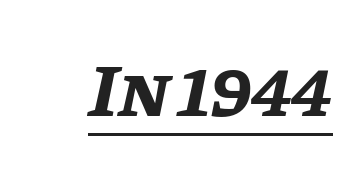
{"italic": "yes", "lean": "right", "slant_degrees": 11, "bold": "yes", "weight": "bold", "width": "normal", "stroke_contrast": "low", "x_height": "large", "monospaced": "no", "underline": "yes", "letter_spacing": "normal", "letter_spacing_em": 0.0, "glyph_px": 75}
